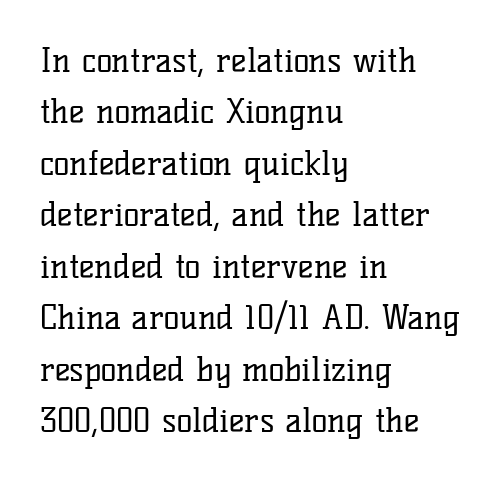
Q: Is the text bold? A: No.
Q: Is the text italic (slanted)? A: No, it is upright.
Q: Is the typeface a serif or a sans-serif typeface? A: Serif.
Q: Is the text underlined? A: No.
Q: How is the paragraph aligned? A: Left-aligned.
Q: Is the spacing between letters normal or unusually wide? A: Normal.
Q: Is the spacing between lines tight, normal or loose? A: Normal.
Q: Width (condensed, normal, or wide)? A: Normal.
Q: Stroke contrast? A: Low.
Q: x-height? A: Medium.
Q: Monospaced? A: No.
